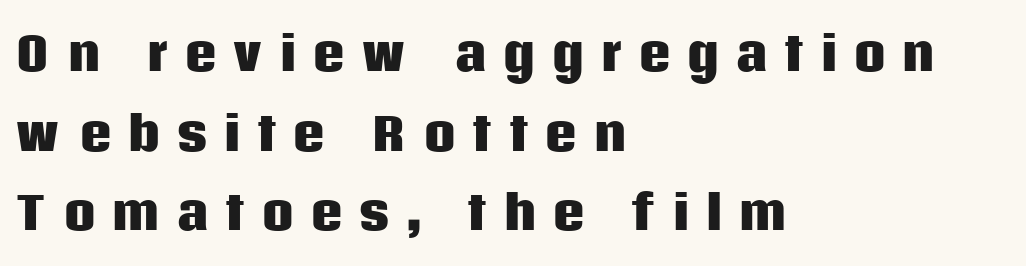
Q: Is the text bold? A: Yes.
Q: Is the text italic (slanted)? A: No, it is upright.
Q: Is the typeface a serif or a sans-serif typeface? A: Sans-serif.
Q: Is the text underlined? A: No.
Q: How is the paragraph aligned? A: Left-aligned.
Q: Is the spacing between letters normal or unusually wide? A: Unusually wide.
Q: Width (condensed, normal, or wide)? A: Normal.
Q: Stroke contrast? A: Low.
Q: x-height? A: Large.
Q: Monospaced? A: No.
